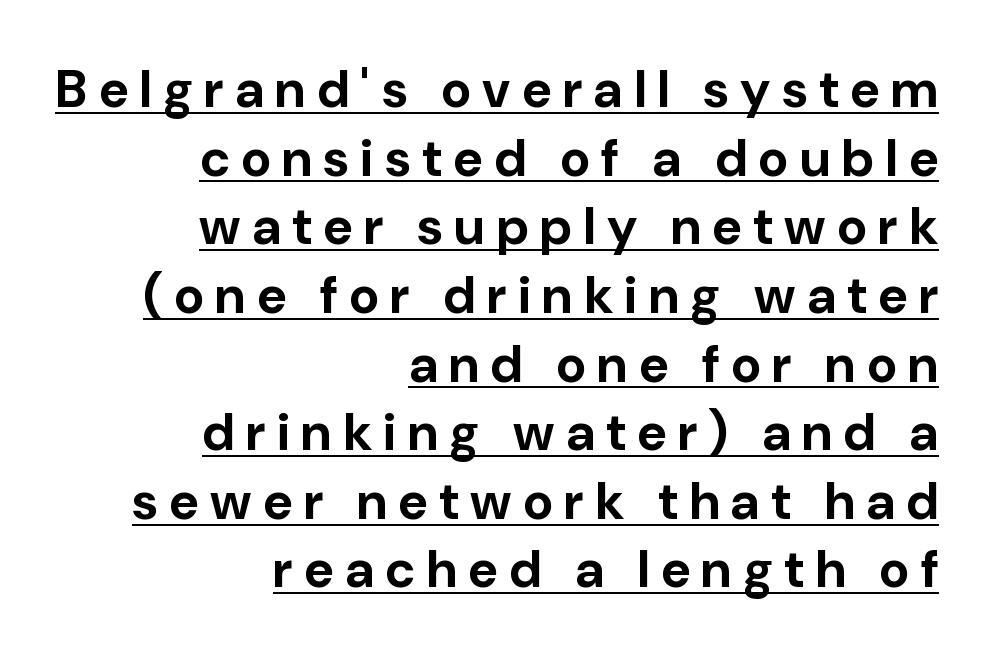
{"serif": "no", "italic": "no", "bold": "yes", "weight": "bold", "width": "normal", "stroke_contrast": "low", "x_height": "medium", "monospaced": "no", "underline": "yes", "align": "right", "line_spacing": "normal", "line_spacing_ratio": 1.32, "letter_spacing": "wide", "letter_spacing_em": 0.22, "glyph_px": 52}
